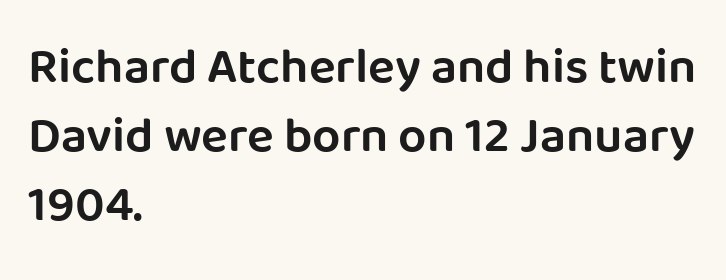
Emphasis by weight is partial: semibold. The letters advance in unequal steps, a hallmark of proportional type. In terms of leading, this rendering sits right in the middle. Caption: multi-line text, flush left, ragged right. No extra tracking has been applied to these lines.
